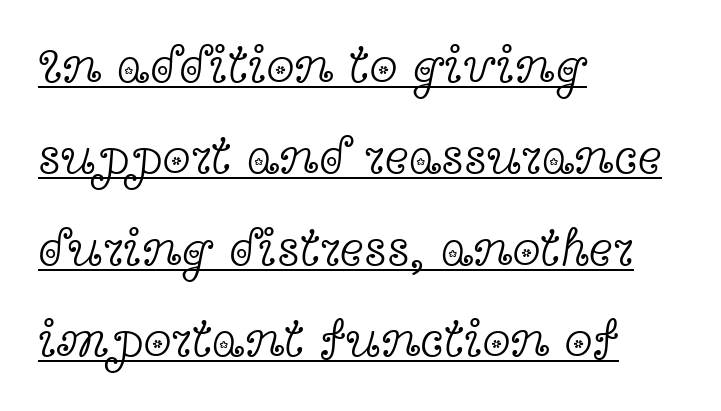
{"serif": "yes", "bold": "no", "weight": "light", "width": "wide", "x_height": "medium", "monospaced": "no", "underline": "yes", "align": "left", "line_spacing_ratio": 1.79, "letter_spacing": "normal", "letter_spacing_em": 0.0, "glyph_px": 51}
